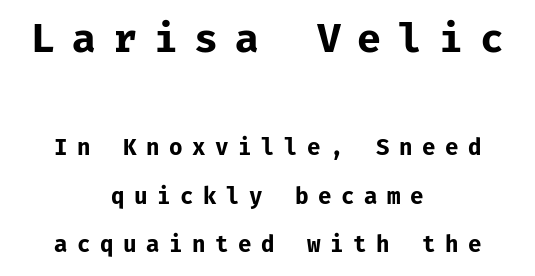
Visually, the top section dominates because its glyphs are scaled up. Thick stems and heavy bowls — unmistakably bold. Each word looks stretched out because of the extra space between its letters. The rendering uses typewriter-style spacing with identical character cells. Unlike a traditional serif, this face leaves its strokes unadorned. The lines in this sample share a center point and differ in where they start and stop.
